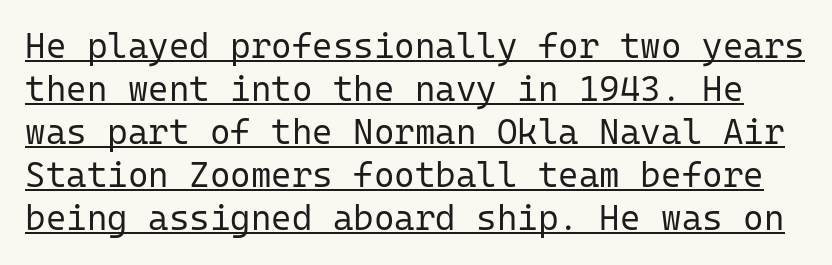
The image shows 35 px regular-weight sans-serif type, upright, monospaced; set line spacing 1.23x, normal letter spacing, underlined; low stroke contrast and a medium x-height.
